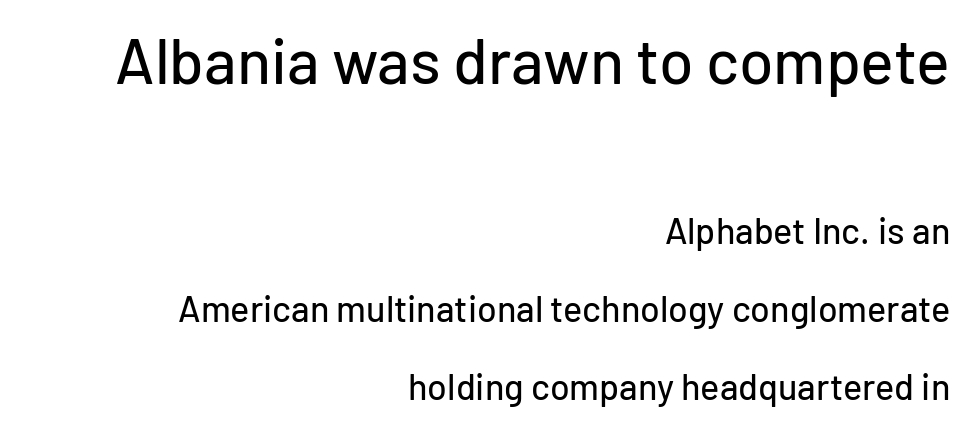
Type without underlining. Character widths vary here, with narrow letters taking less room than wide ones. The type sits square on the baseline with zero lean. Size contrast runs from large at the top to small at the bottom. These lines stand farther apart than default settings would place them.
